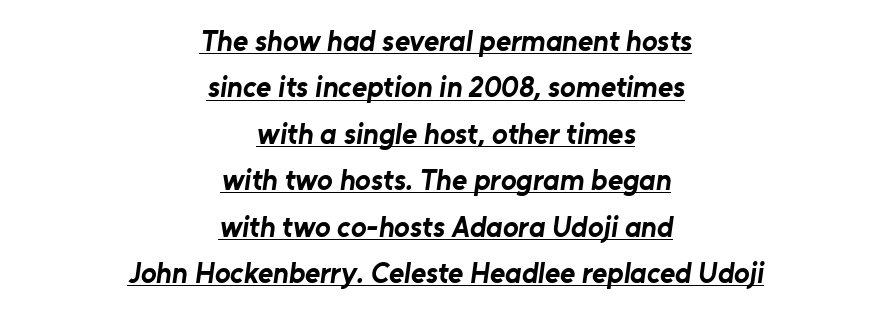
{"serif": "no", "bold": "yes", "weight": "bold", "width": "normal", "stroke_contrast": "low", "x_height": "medium", "monospaced": "no", "underline": "yes", "align": "center", "line_spacing": "normal", "line_spacing_ratio": 1.6, "letter_spacing": "normal", "letter_spacing_em": 0.0, "glyph_px": 29}
